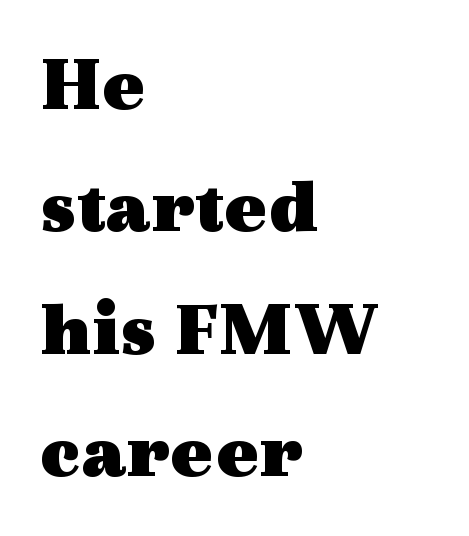
The image shows 79 px heavy, wide serif type, upright; set left-aligned, normal line spacing (1.55x), normal letter spacing, not underlined; a medium x-height.
